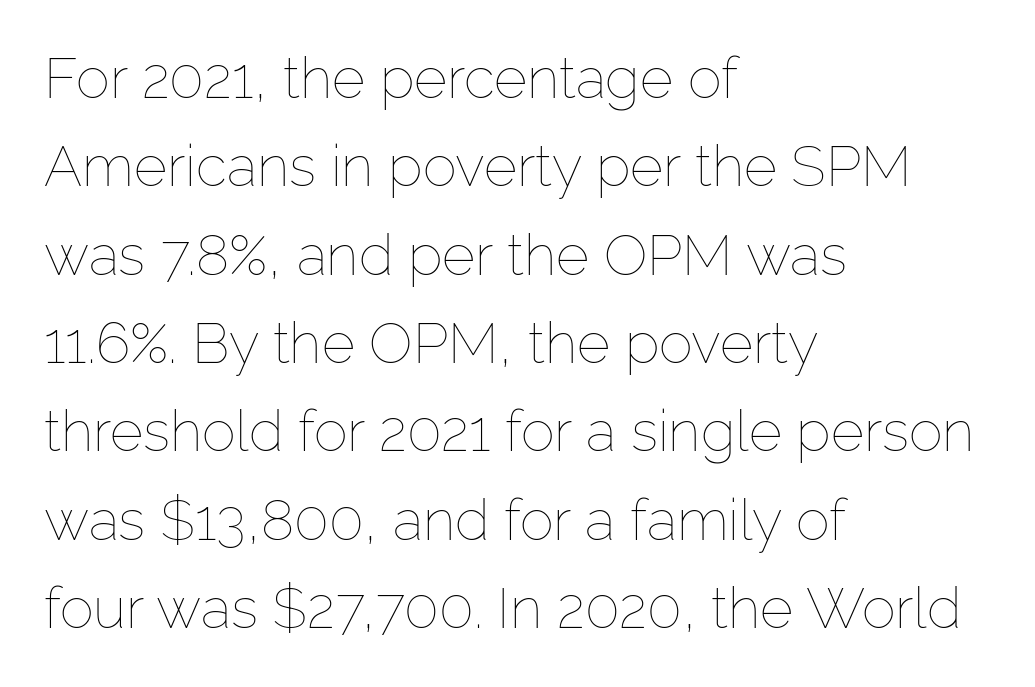
The letters stand upright; this is a roman face. The baseline area is clear. A typesetter would call this proportional, since set widths differ per character. The type is set solid horizontally, with unmodified tracking.
